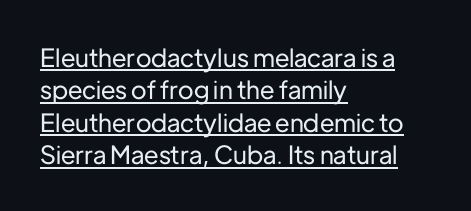
Quick note: interline space is typical. Left-aligned paragraph, ragged on the right. Letter spacing: default. Designer's note — italics off, roman on.
